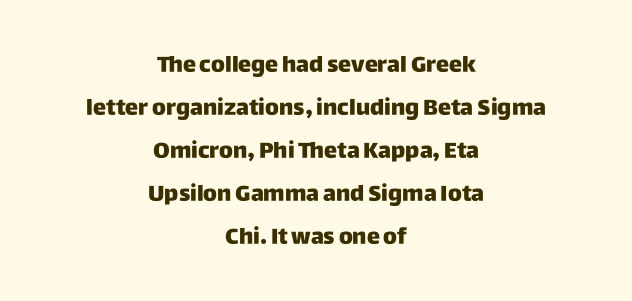
{"italic": "no", "underline": "no", "align": "center", "line_spacing": "loose", "line_spacing_ratio": 1.96, "letter_spacing": "normal", "letter_spacing_em": 0.0, "glyph_px": 22}
